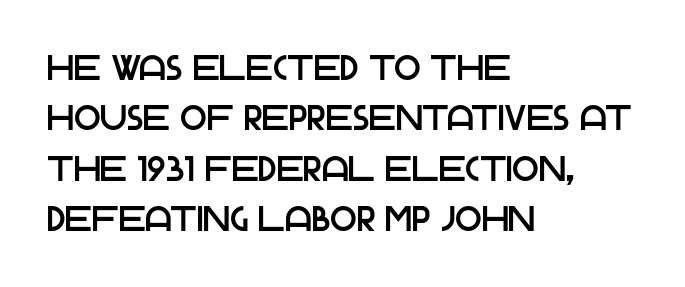
{"serif": "no", "italic": "no", "width": "normal", "stroke_contrast": "low", "x_height": "large", "monospaced": "no", "underline": "no", "align": "left", "line_spacing": "normal", "line_spacing_ratio": 1.44, "letter_spacing": "normal", "letter_spacing_em": 0.0, "glyph_px": 35}
